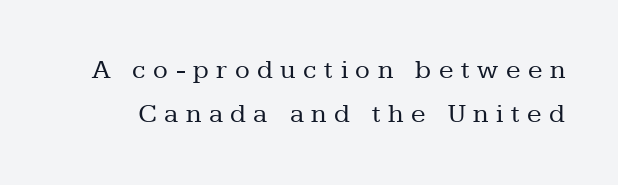
Spacing between characters has been opened up far beyond the box default. Vertical spacing — default. The words here are not underlined. Weight: in the light-to-regular range. Posture: upright roman.
